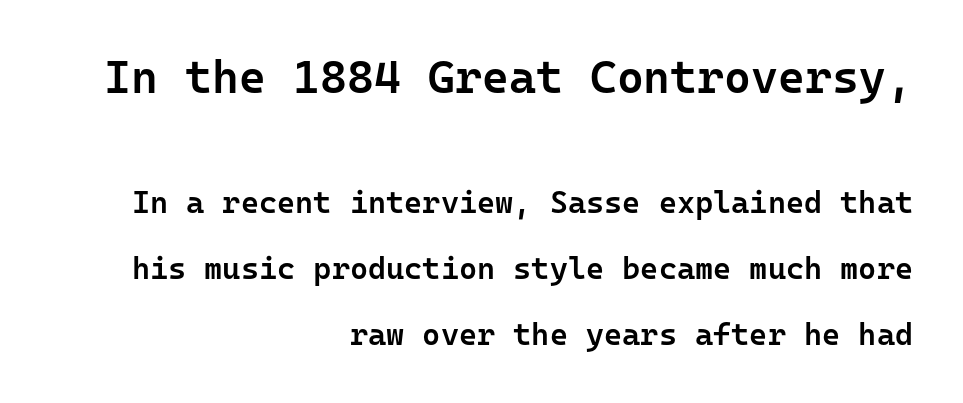
Serifs: no, the terminals of the letterforms are clean. Think of a typewriter: that constant character pitch is what you see here. Glyph-to-glyph distance matches everyday printed text. Weight: semibold (demi).
